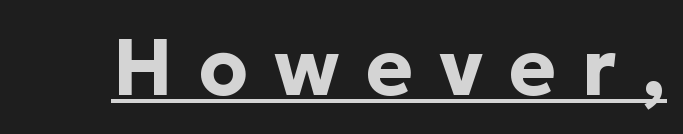
Q: Is the text bold? A: Yes.
Q: Is the text italic (slanted)? A: No, it is upright.
Q: Is the typeface a serif or a sans-serif typeface? A: Sans-serif.
Q: Is the text underlined? A: Yes.
Q: Is the spacing between letters normal or unusually wide? A: Unusually wide.
Q: Width (condensed, normal, or wide)? A: Normal.
Q: Stroke contrast? A: Low.
Q: x-height? A: Medium.
Q: Monospaced? A: No.
